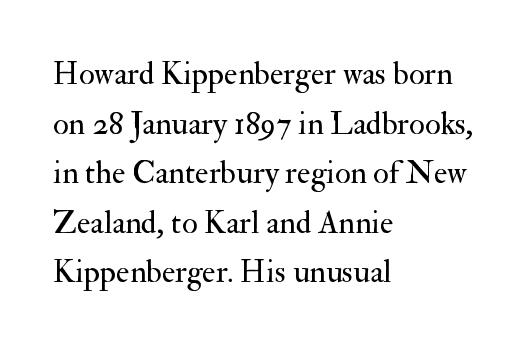
Q: Is the text bold? A: No.
Q: Is the text italic (slanted)? A: No, it is upright.
Q: Is the typeface a serif or a sans-serif typeface? A: Serif.
Q: Is the text underlined? A: No.
Q: How is the paragraph aligned? A: Left-aligned.
Q: Is the spacing between letters normal or unusually wide? A: Normal.
Q: Is the spacing between lines tight, normal or loose? A: Normal.
Q: Width (condensed, normal, or wide)? A: Normal.
Q: Stroke contrast? A: Medium.
Q: x-height? A: Small.
Q: Monospaced? A: No.
